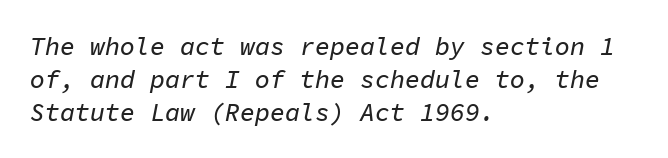
The image shows 25 px text type, italic (leaning right); set left-aligned, normal line spacing (1.32x), normal letter spacing, not underlined.
